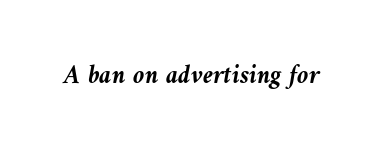
{"italic": "yes", "lean": "left", "slant_degrees": 9, "bold": "yes", "underline": "no", "letter_spacing": "normal", "letter_spacing_em": 0.0, "glyph_px": 26}
